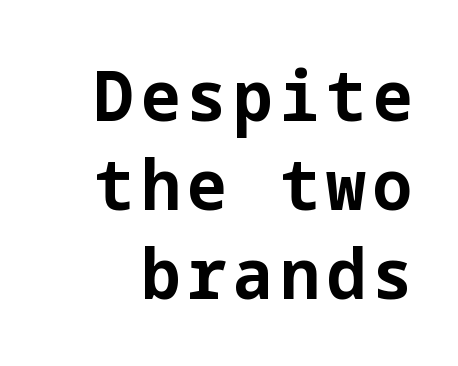
Normally led — the rows are evenly, conventionally spaced. This is roman type, the default non-slanted kind. Caption: bold face, heavy strokes. A bare baseline throughout the passage. Nothing sits at the stroke ends, so this counts as sans-serif.
